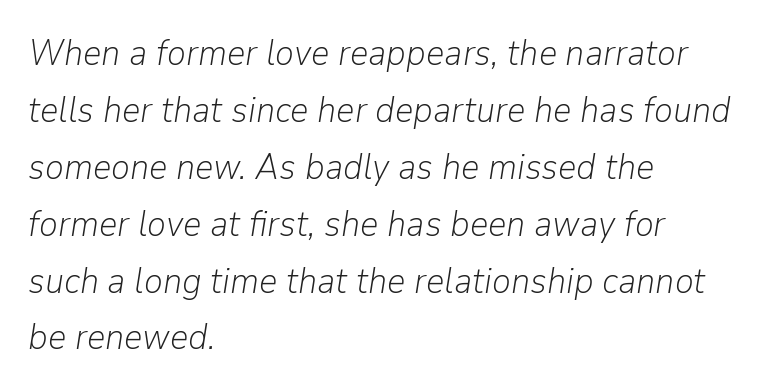
Q: Is the text bold? A: No.
Q: Is the text italic (slanted)? A: Yes, it leans right by about 9 degrees.
Q: Is the text underlined? A: No.
Q: How is the paragraph aligned? A: Left-aligned.
Q: Is the spacing between letters normal or unusually wide? A: Normal.
Q: Is the spacing between lines tight, normal or loose? A: Normal.
Q: Width (condensed, normal, or wide)? A: Normal.
Q: Stroke contrast? A: Low.
Q: x-height? A: Medium.
Q: Monospaced? A: No.
